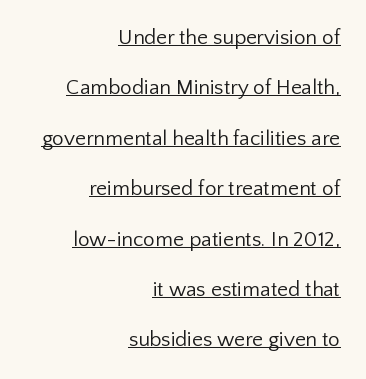
The image shows 21 px text type, upright; set right-aligned, loose line spacing (2.4x), normal letter spacing, underlined.
